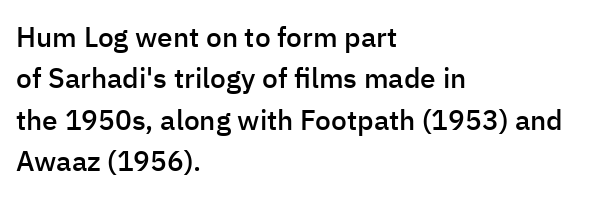
Q: Is the text bold? A: Semi-bold.
Q: Is the text italic (slanted)? A: No, it is upright.
Q: Is the typeface a serif or a sans-serif typeface? A: Sans-serif.
Q: Is the text underlined? A: No.
Q: How is the paragraph aligned? A: Left-aligned.
Q: Is the spacing between letters normal or unusually wide? A: Normal.
Q: Is the spacing between lines tight, normal or loose? A: Normal.
Q: Width (condensed, normal, or wide)? A: Normal.
Q: Stroke contrast? A: Low.
Q: x-height? A: Medium.
Q: Monospaced? A: No.
